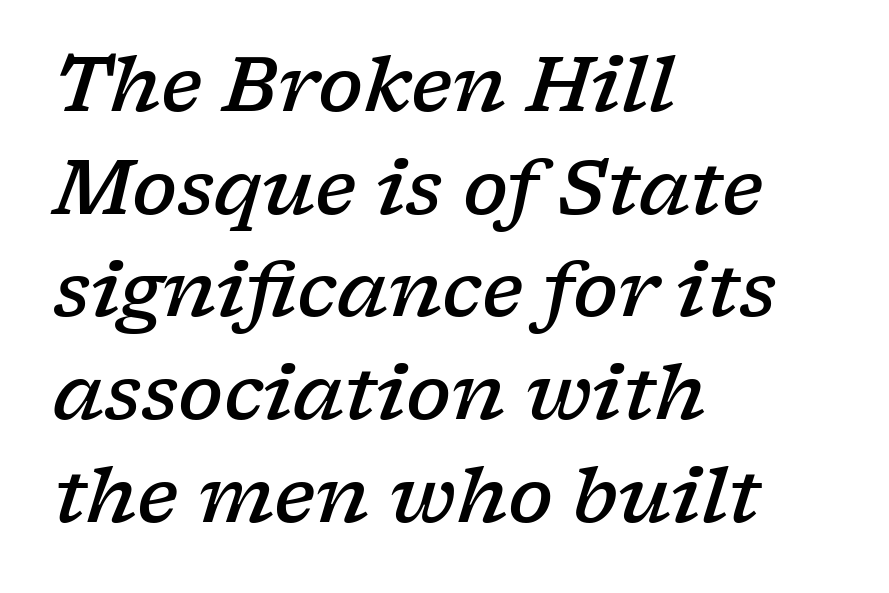
{"serif": "yes", "italic": "yes", "lean": "right", "slant_degrees": 17, "bold": "semi", "weight": "semibold", "width": "wide", "stroke_contrast": "low", "x_height": "medium", "monospaced": "no", "underline": "no", "align": "left", "line_spacing": "normal", "line_spacing_ratio": 1.37, "letter_spacing": "normal", "letter_spacing_em": 0.0, "glyph_px": 75}
